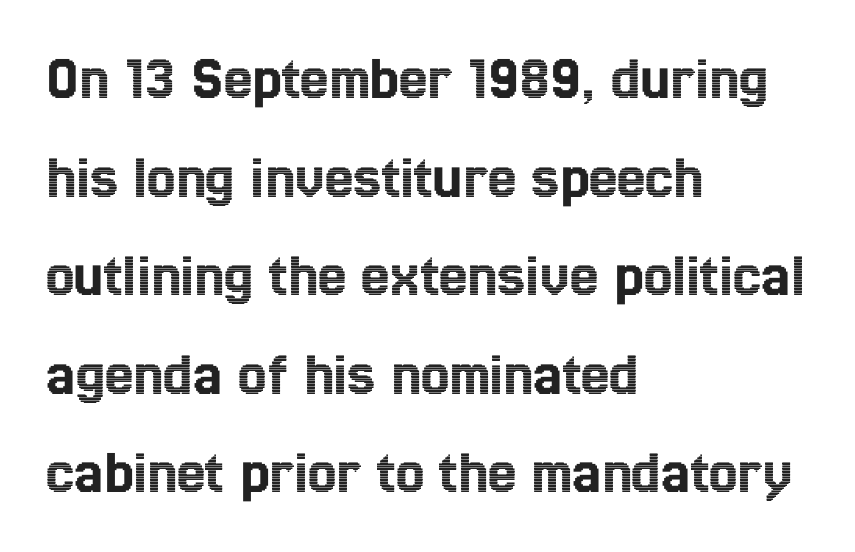
The image shows 64 px condensed type, upright; set left-aligned, normal line spacing (1.54x), normal letter spacing, not underlined; a medium x-height.
